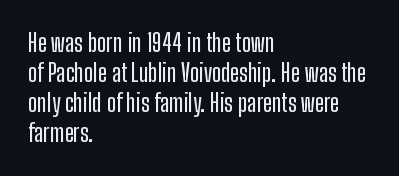
{"italic": "no", "underline": "no", "align": "left", "line_spacing": "normal", "line_spacing_ratio": 1.25, "letter_spacing": "normal", "letter_spacing_em": 0.0, "glyph_px": 24}
